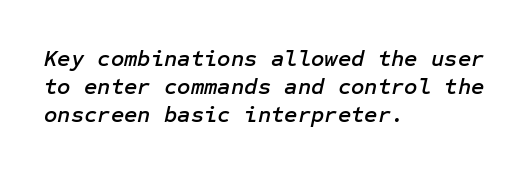
The image shows 23 px text type, italic (leaning right); set left-aligned, line spacing 1.21x, normal letter spacing, not underlined.
